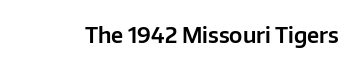
The image shows 21 px text type, upright; set normal letter spacing, not underlined.
